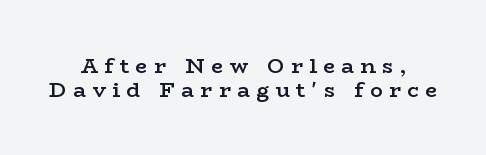
The image shows 21 px text type, upright; set tight line spacing (1.13x), unusually wide letter spacing (+0.31 em), not underlined.
